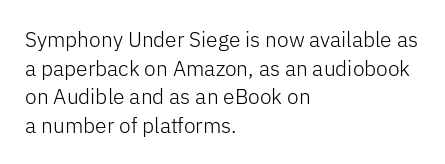
Q: Is the text bold? A: No.
Q: Is the text italic (slanted)? A: No, it is upright.
Q: Is the text underlined? A: No.
Q: How is the paragraph aligned? A: Left-aligned.
Q: Is the spacing between letters normal or unusually wide? A: Normal.
Q: Is the spacing between lines tight, normal or loose? A: Normal.
